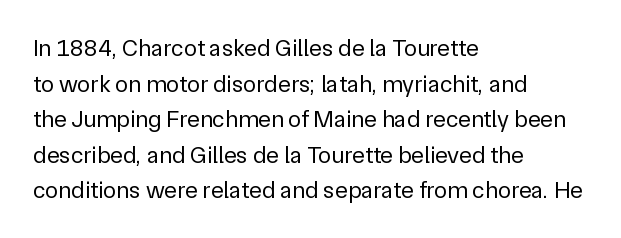
{"italic": "no", "bold": "no", "underline": "no", "align": "left", "line_spacing": "normal", "line_spacing_ratio": 1.48, "letter_spacing": "normal", "letter_spacing_em": 0.0, "glyph_px": 24}
